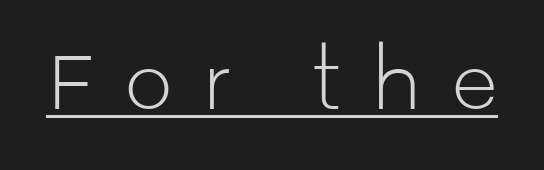
Weight: not bold — regular or lighter. Look at the bottom of the vertical strokes: they stop flat, with no serifs. The gaps between neighbouring characters are conspicuously large. Each line of the rendering has a horizontal stroke beneath the glyphs. Is this a fixed-width face? No — the glyphs have proportional, varying widths.
